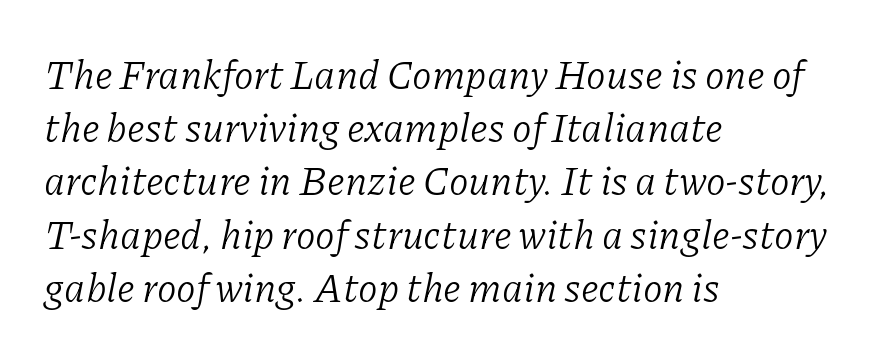
Q: Is the text bold? A: No.
Q: Is the text italic (slanted)? A: Yes, it leans right by about 11 degrees.
Q: Is the typeface a serif or a sans-serif typeface? A: Serif.
Q: Is the text underlined? A: No.
Q: How is the paragraph aligned? A: Left-aligned.
Q: Is the spacing between letters normal or unusually wide? A: Normal.
Q: Is the spacing between lines tight, normal or loose? A: Normal.
Q: Width (condensed, normal, or wide)? A: Normal.
Q: Stroke contrast? A: Low.
Q: x-height? A: Medium.
Q: Monospaced? A: No.
